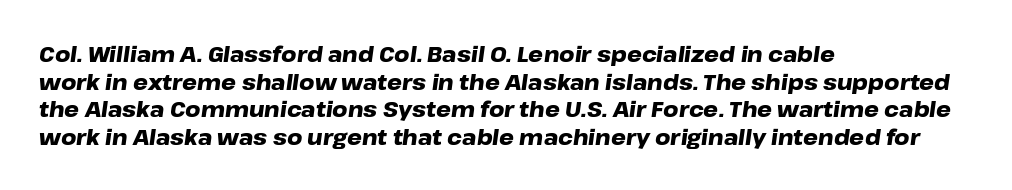
Q: Is the text bold? A: Yes.
Q: Is the text italic (slanted)? A: Yes, it leans right by about 8 degrees.
Q: Is the text underlined? A: No.
Q: How is the paragraph aligned? A: Left-aligned.
Q: Is the spacing between letters normal or unusually wide? A: Normal.
Q: Is the spacing between lines tight, normal or loose? A: Normal.
